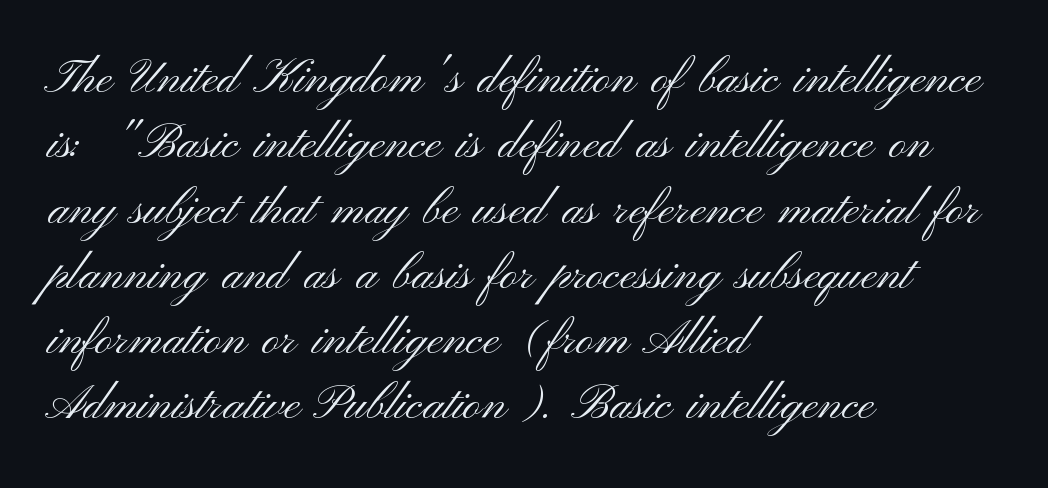
Do the characters align in a grid? No, the font is proportional. The passage shown stacks its lines at a standard gap. Stems here are at most as thick as an everyday book face.
